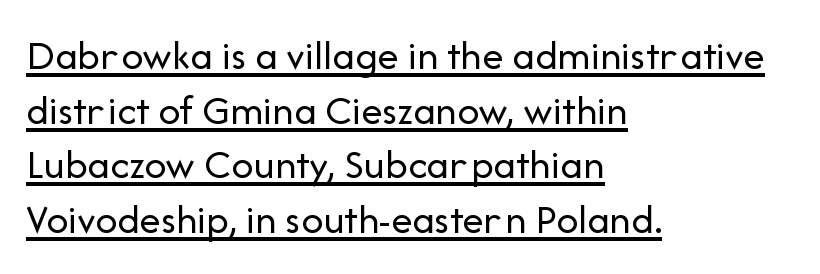
The image shows 43 px regular-weight sans-serif type, upright; set left-aligned, normal line spacing (1.27x), normal letter spacing, underlined; low stroke contrast and a medium x-height.
